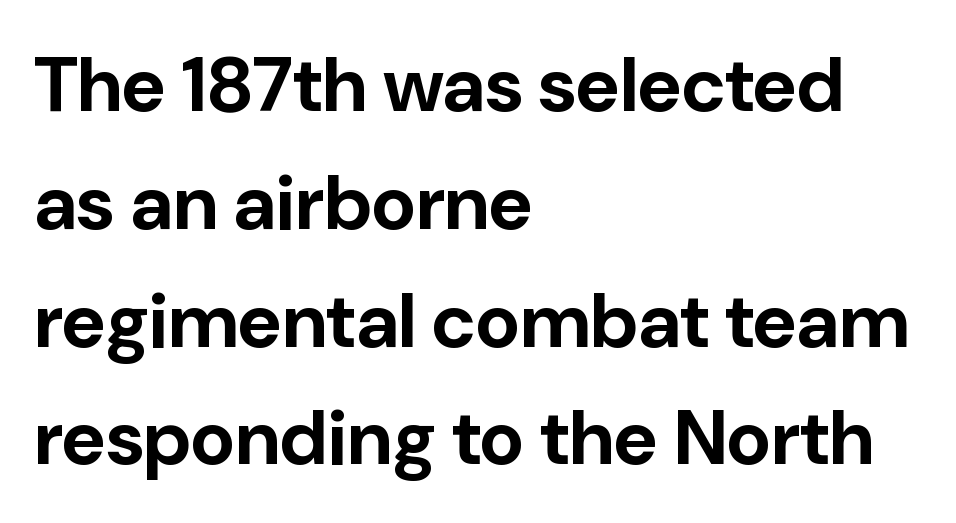
Here the designer chose a conventional face with non-uniform glyph widths. The gaps between neighbouring characters are ordinary and unremarkable. Baseline-to-baseline distance is the conventional proportion of letter height. The zone under the glyphs is completely vacant. Stroke thickness is high; the sample reads as a true bold.
